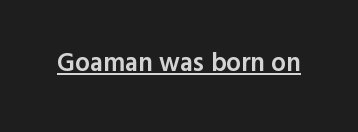
{"italic": "no", "bold": "semi", "underline": "yes", "letter_spacing": "normal", "letter_spacing_em": 0.0, "glyph_px": 26}
